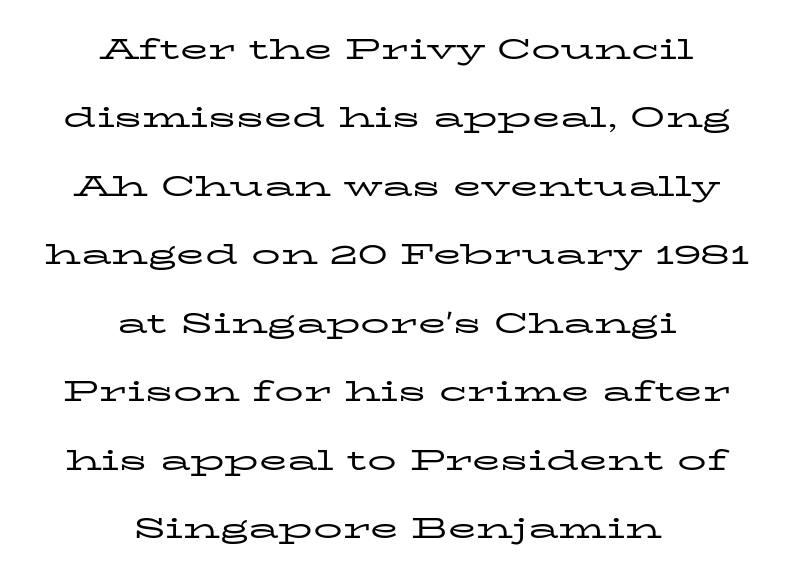
The image shows 29 px regular-weight, wide serif type, upright; set centered, loose line spacing (2.36x), normal letter spacing, not underlined; low stroke contrast and a medium x-height.
